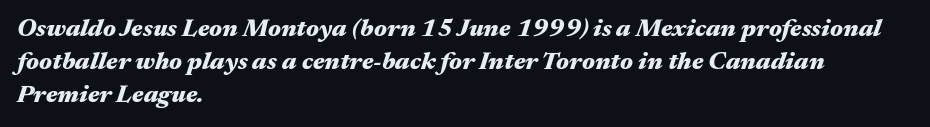
The typesetting leans heavy: a genuine bold. In terms of letterspacing, this is plain default setting. The rendering uses a moderate line-height, typical for paragraphs. The strip under each line holds only bare page. Notice how the passage keeps a crisp vertical edge on the left only. When letters slant like this, we call the style italic.
